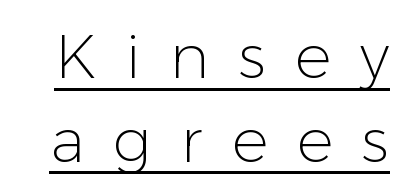
The image shows 61 px light sans-serif type, upright; set normal line spacing (1.37x), unusually wide letter spacing (+0.48 em), underlined; low stroke contrast and a medium x-height.
